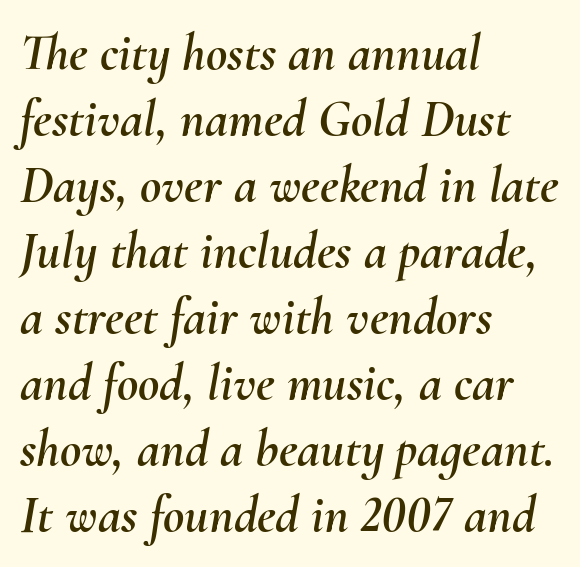
The image shows 52 px text type, italic (leaning right); set left-aligned, normal line spacing (1.27x), normal letter spacing, not underlined; medium stroke contrast and a small x-height.
